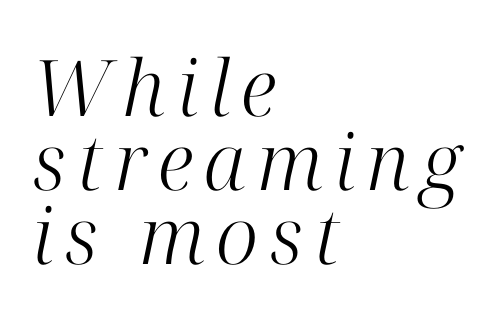
Q: Is the text bold? A: No.
Q: Is the text italic (slanted)? A: Yes, it leans right by about 12 degrees.
Q: Is the typeface a serif or a sans-serif typeface? A: Serif.
Q: Is the text underlined? A: No.
Q: How is the paragraph aligned? A: Left-aligned.
Q: Is the spacing between lines tight, normal or loose? A: Tight.
Q: Width (condensed, normal, or wide)? A: Normal.
Q: Stroke contrast? A: High.
Q: x-height? A: Medium.
Q: Monospaced? A: No.
